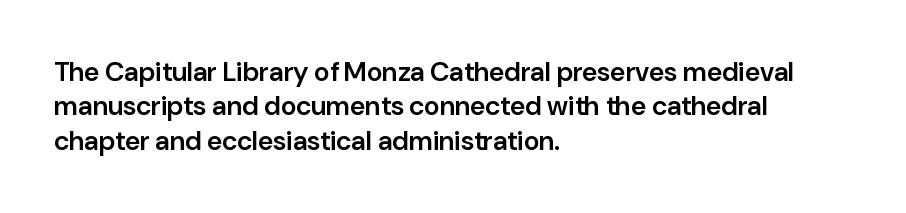
{"italic": "no", "bold": "semi", "underline": "no", "align": "left", "line_spacing": "normal", "line_spacing_ratio": 1.27, "letter_spacing": "normal", "letter_spacing_em": 0.0, "glyph_px": 27}
